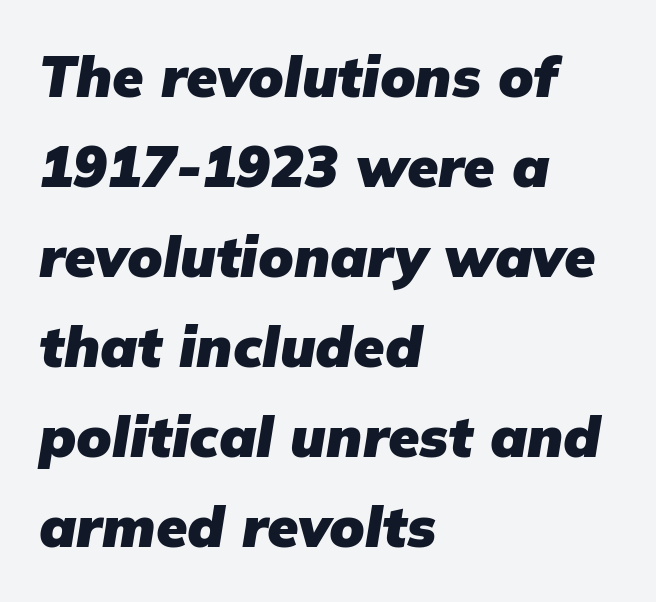
Q: Is the text bold? A: Yes.
Q: Is the text italic (slanted)? A: Yes, it leans right by about 9 degrees.
Q: Is the text underlined? A: No.
Q: How is the paragraph aligned? A: Left-aligned.
Q: Is the spacing between letters normal or unusually wide? A: Normal.
Q: Is the spacing between lines tight, normal or loose? A: Normal.
Q: Width (condensed, normal, or wide)? A: Normal.
Q: Stroke contrast? A: Low.
Q: x-height? A: Medium.
Q: Monospaced? A: No.
